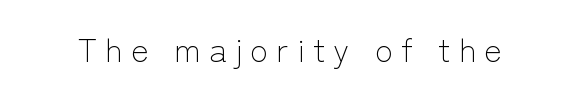
{"serif": "no", "italic": "no", "bold": "no", "weight": "light", "width": "normal", "stroke_contrast": "low", "x_height": "medium", "monospaced": "no", "underline": "no", "letter_spacing": "wide", "letter_spacing_em": 0.25, "glyph_px": 33}
